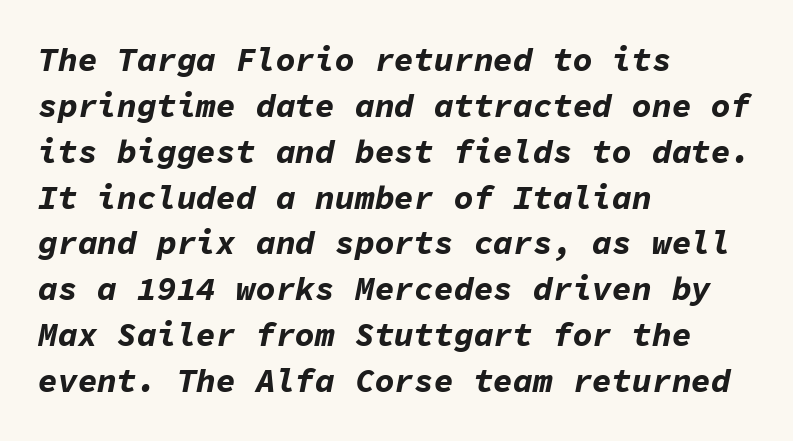
{"italic": "yes", "lean": "right", "slant_degrees": 11, "bold": "yes", "weight": "bold", "width": "normal", "stroke_contrast": "low", "x_height": "medium", "monospaced": "yes", "underline": "no", "align": "left", "line_spacing": "normal", "line_spacing_ratio": 1.39, "letter_spacing": "normal", "letter_spacing_em": 0.0, "glyph_px": 33}
